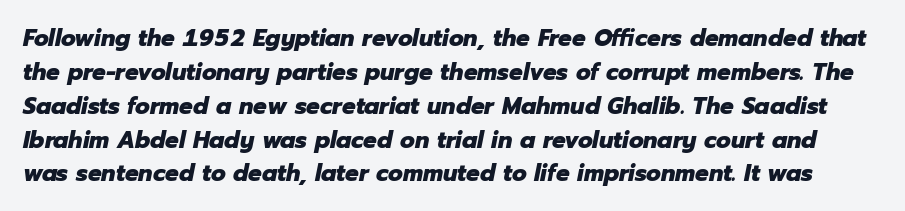
This sample uses an oblique cut, with every glyph tilted off the vertical. The letters sit at their default tracking, neither squeezed nor spread. Nobody drew a line under any word here. The line-height multiplier appears to be the usual default.
